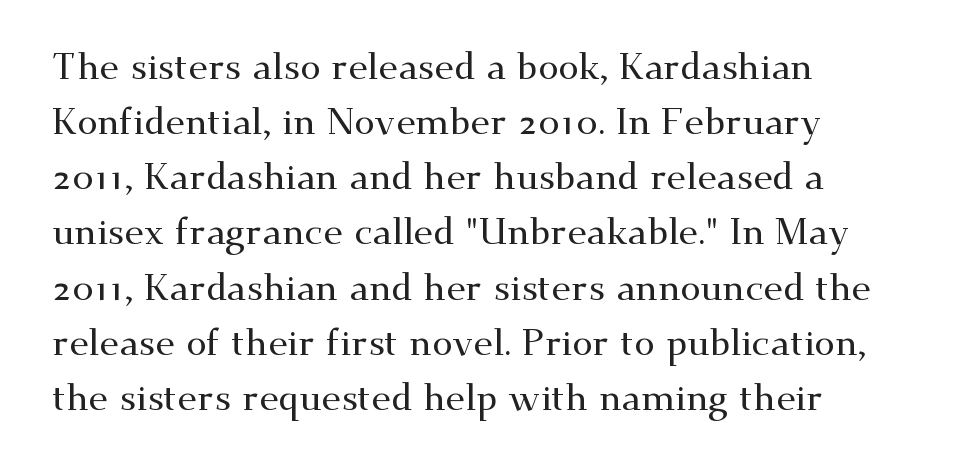
These lines are rendered in a variable-pitch font. In terms of leading, this rendering sits right in the middle. The area under the type is left untouched. Standard letterfit; no display-style spreading of the glyphs. Font category for this specimen: serif.
